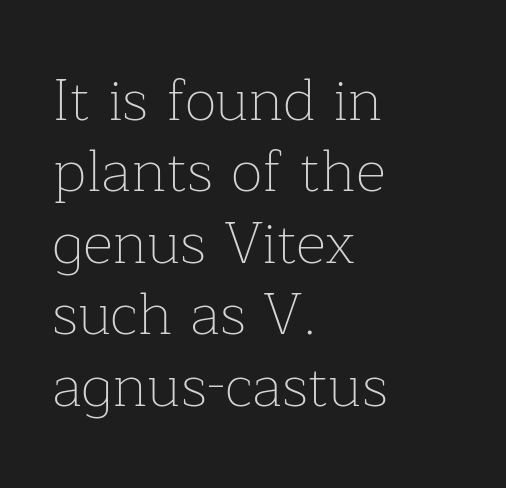
The image shows 59 px thin serif type, upright; set left-aligned, line spacing 1.21x, normal letter spacing, not underlined; low stroke contrast and a medium x-height.
